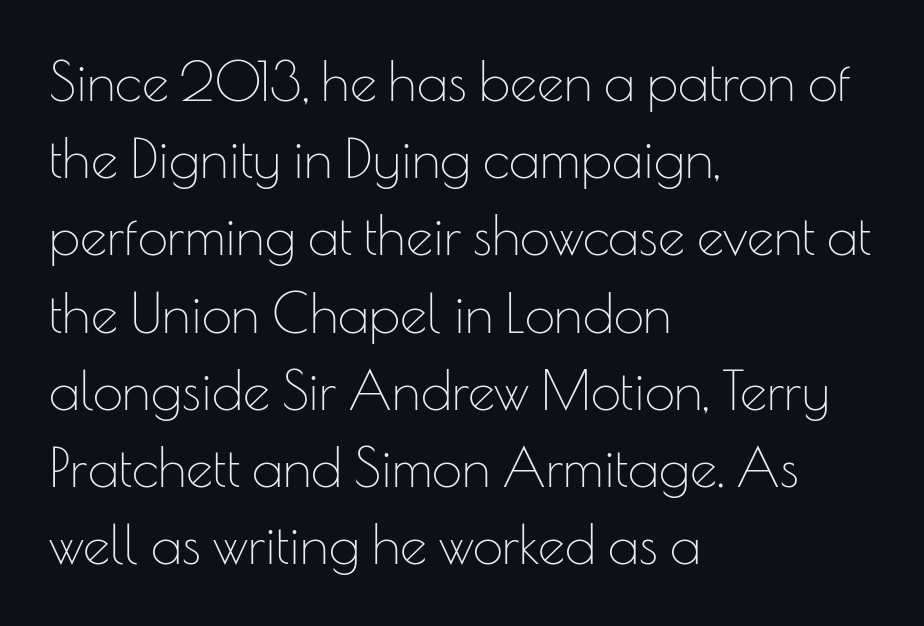
The image shows 54 px thin sans-serif type, upright; set left-aligned, normal line spacing (1.43x), normal letter spacing, not underlined; low stroke contrast and a small x-height.
